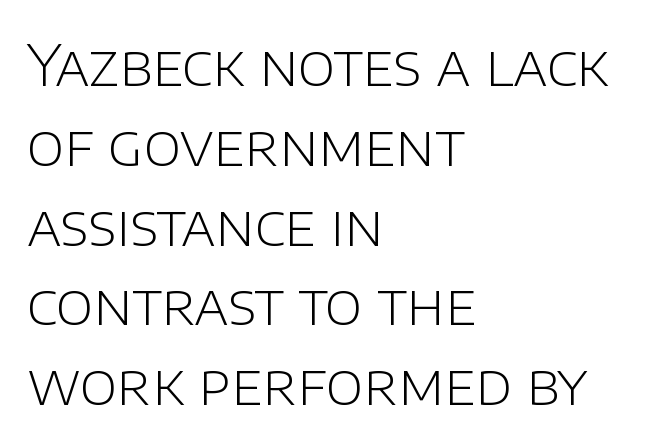
Nope, no serifs anywhere on these letters. Does the lettering tilt? It doesn't — this is upright. The passage shown is not bold in any degree. A student would call this left alignment; a typographer would say flush left, rag right.
